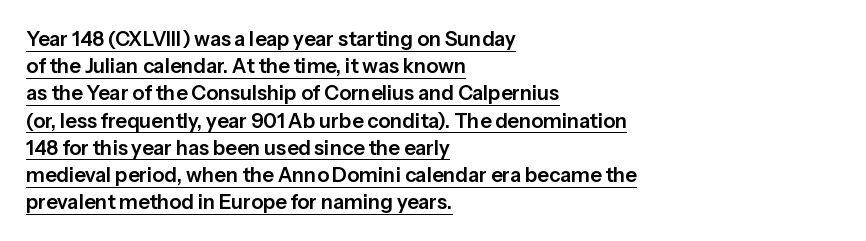
{"italic": "no", "underline": "yes", "align": "left", "line_spacing": "normal", "line_spacing_ratio": 1.36, "letter_spacing": "normal", "letter_spacing_em": 0.0, "glyph_px": 20}
